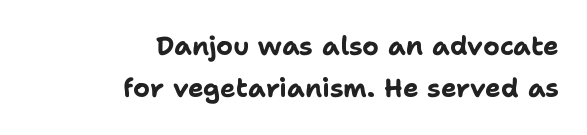
Q: Is the text bold? A: Yes.
Q: Is the text italic (slanted)? A: No, it is upright.
Q: Is the text underlined? A: No.
Q: How is the paragraph aligned? A: Right-aligned.
Q: Is the spacing between letters normal or unusually wide? A: Normal.
Q: Is the spacing between lines tight, normal or loose? A: Normal.
